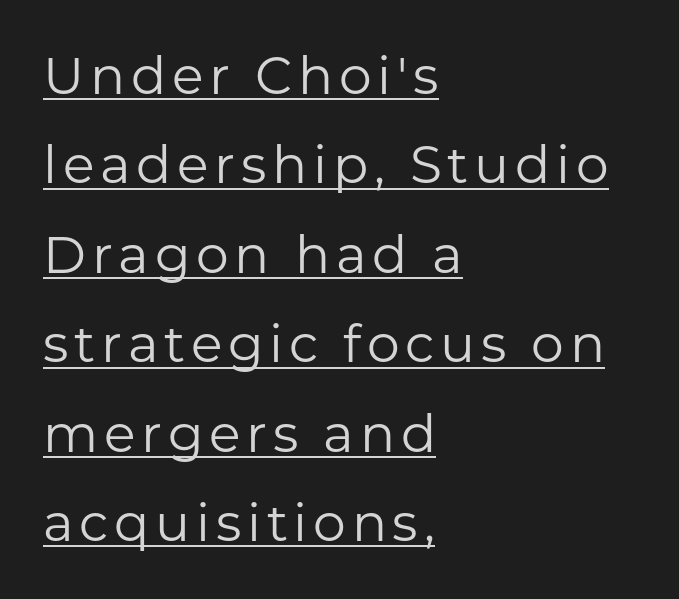
Q: Is the text bold? A: No.
Q: Is the text italic (slanted)? A: No, it is upright.
Q: Is the typeface a serif or a sans-serif typeface? A: Sans-serif.
Q: Is the text underlined? A: Yes.
Q: How is the paragraph aligned? A: Left-aligned.
Q: Width (condensed, normal, or wide)? A: Normal.
Q: Stroke contrast? A: Low.
Q: x-height? A: Medium.
Q: Monospaced? A: No.
